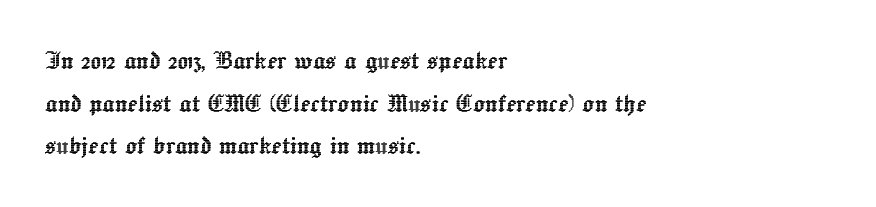
Q: Is the text italic (slanted)? A: No, it is upright.
Q: Is the text underlined? A: No.
Q: How is the paragraph aligned? A: Left-aligned.
Q: Is the spacing between letters normal or unusually wide? A: Normal.
Q: Is the spacing between lines tight, normal or loose? A: Normal.
Q: Width (condensed, normal, or wide)? A: Normal.
Q: x-height? A: Medium.
Q: Monospaced? A: No.
